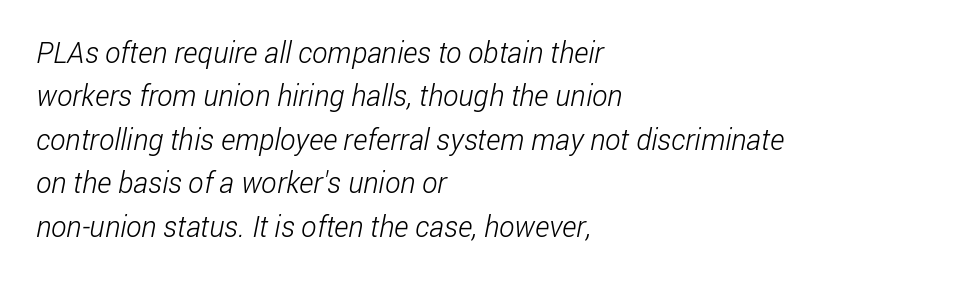
Q: Is the text bold? A: No.
Q: Is the typeface a serif or a sans-serif typeface? A: Sans-serif.
Q: Is the text underlined? A: No.
Q: How is the paragraph aligned? A: Left-aligned.
Q: Is the spacing between letters normal or unusually wide? A: Normal.
Q: Is the spacing between lines tight, normal or loose? A: Normal.
Q: Width (condensed, normal, or wide)? A: Condensed.
Q: Stroke contrast? A: Low.
Q: x-height? A: Medium.
Q: Monospaced? A: No.
